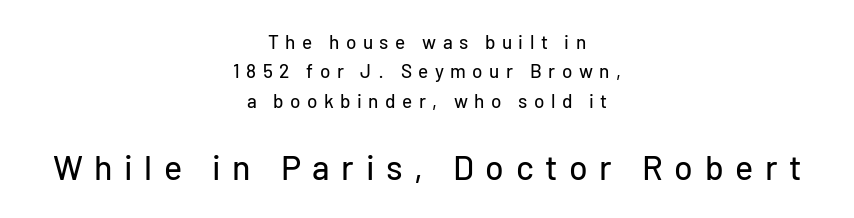
Only glyphs here, with clear space below each row. The whitespace from short lines is split evenly between both sides. Type style note: lacks serifs. The face used here is proportionally spaced, like ordinary book or web type. In this sample the second text group is rendered at the bigger scale. The designer left line spacing at the default.
